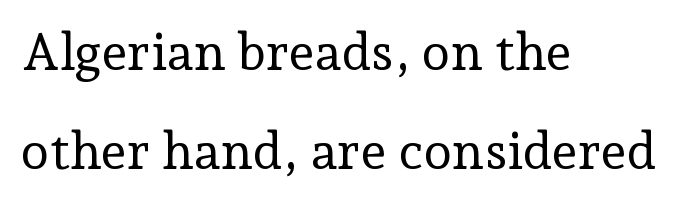
Horizontally, the lines are justified to the leading edge only. This rendering features lettering with no underline. The type sits square on the baseline with zero lean. In terms of leading, this rendering errs on the spacious side. No heavy texture on the line: the type isn't bold.
